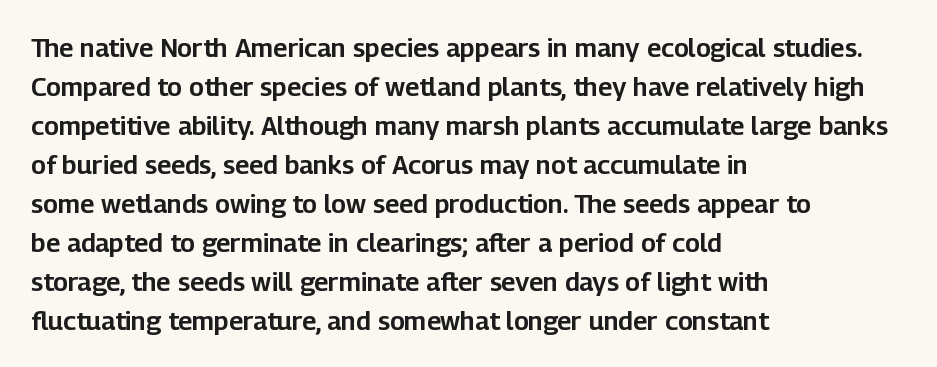
The image shows 26 px text type, upright; set left-aligned, normal line spacing (1.5x), normal letter spacing, not underlined.
